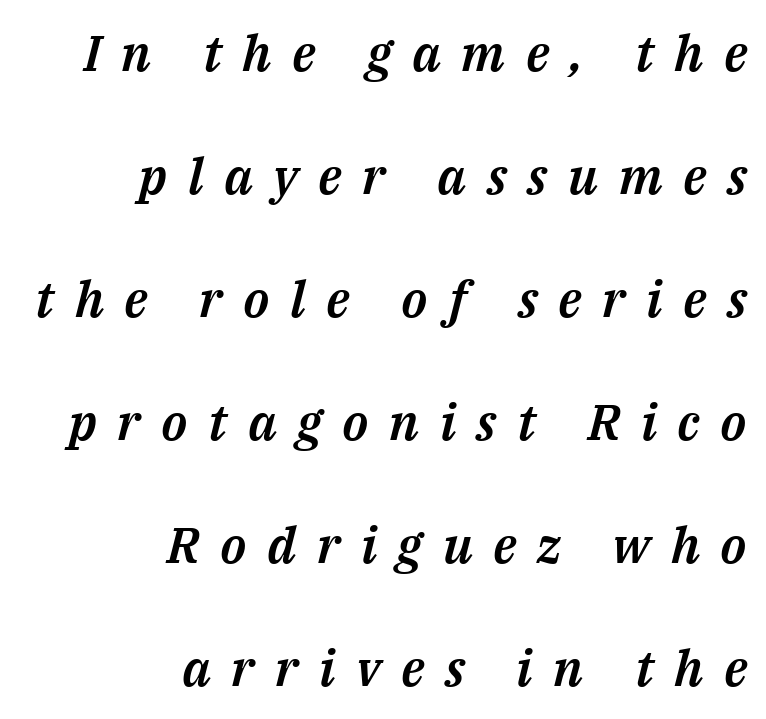
{"italic": "yes", "lean": "right", "slant_degrees": 14, "width": "normal", "stroke_contrast": "medium", "x_height": "medium", "monospaced": "no", "underline": "no", "align": "right", "line_spacing": "loose", "line_spacing_ratio": 2.46, "letter_spacing": "wide", "letter_spacing_em": 0.41, "glyph_px": 50}
